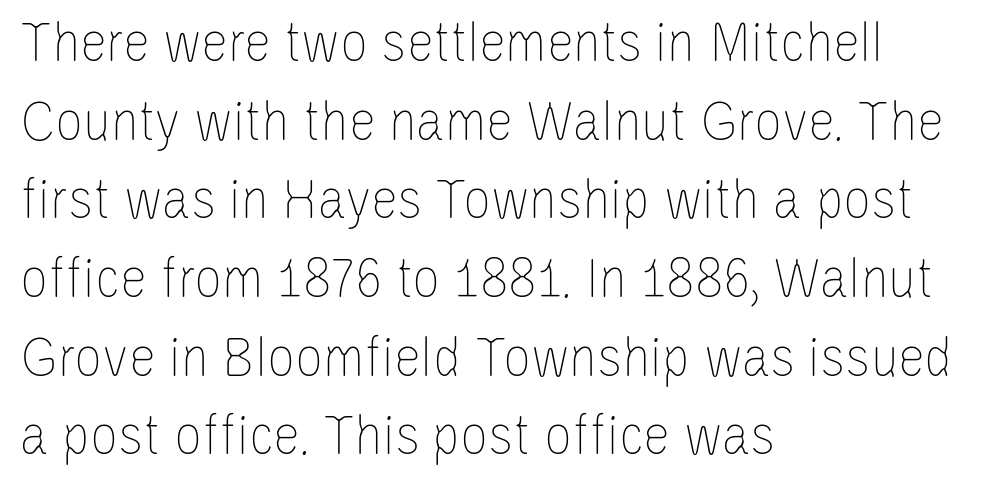
Q: Is the text bold? A: No.
Q: Is the text italic (slanted)? A: No, it is upright.
Q: Is the text underlined? A: No.
Q: How is the paragraph aligned? A: Left-aligned.
Q: Is the spacing between letters normal or unusually wide? A: Normal.
Q: Is the spacing between lines tight, normal or loose? A: Normal.
Q: Width (condensed, normal, or wide)? A: Condensed.
Q: Stroke contrast? A: Low.
Q: x-height? A: Large.
Q: Monospaced? A: No.
